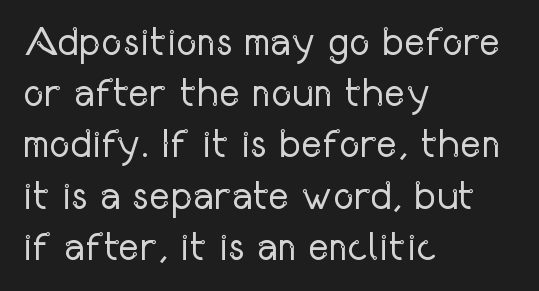
Q: Is the text bold? A: No.
Q: Is the text italic (slanted)? A: No, it is upright.
Q: Is the typeface a serif or a sans-serif typeface? A: Sans-serif.
Q: Is the text underlined? A: No.
Q: How is the paragraph aligned? A: Left-aligned.
Q: Is the spacing between letters normal or unusually wide? A: Normal.
Q: Is the spacing between lines tight, normal or loose? A: Normal.
Q: Width (condensed, normal, or wide)? A: Condensed.
Q: Stroke contrast? A: Low.
Q: x-height? A: Medium.
Q: Monospaced? A: No.
